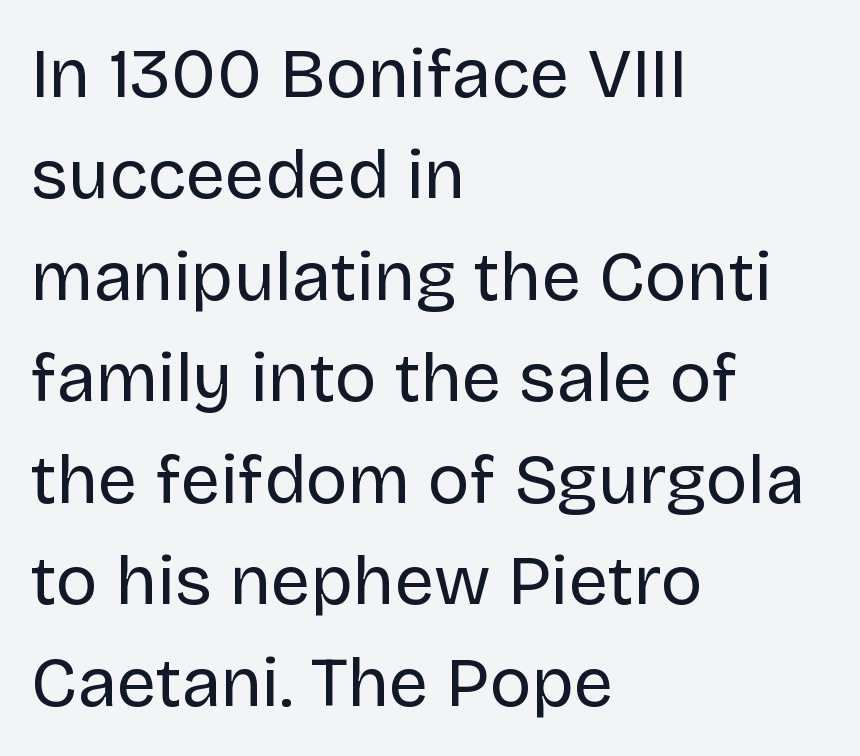
{"serif": "no", "italic": "no", "bold": "no", "weight": "regular", "width": "normal", "stroke_contrast": "low", "x_height": "large", "monospaced": "no", "underline": "no", "align": "left", "line_spacing": "normal", "line_spacing_ratio": 1.45, "letter_spacing": "normal", "letter_spacing_em": 0.0, "glyph_px": 70}
